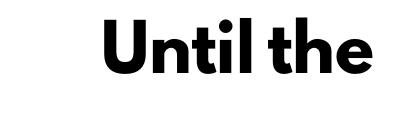
Vertical strokes here are truly vertical. The rendering uses natural spacing where letterforms have individual widths. Any mark beneath the type? The region is blank. Examine the stroke ends and you'll find no serifs. These words are printed bold, with thick strokes throughout. Observe the ordinary spacing: letters are neighbours, not strangers.
